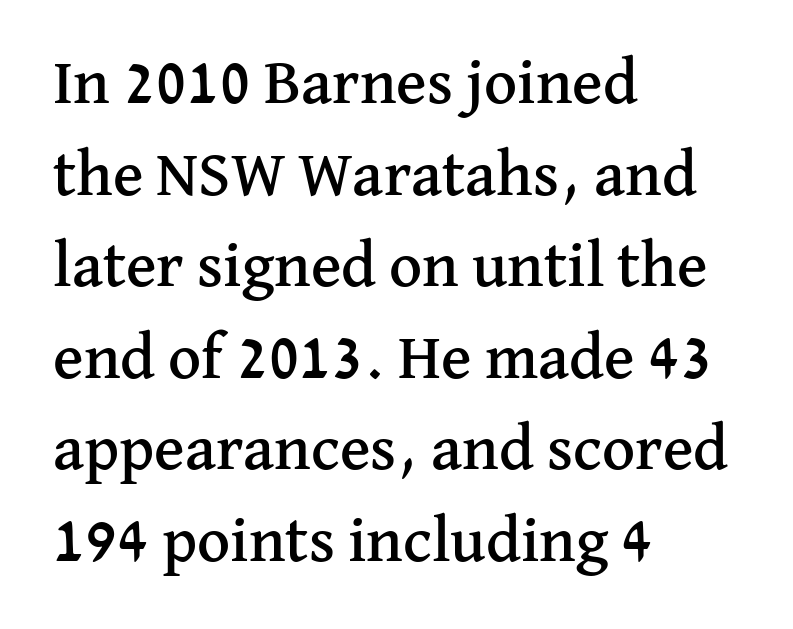
{"serif": "yes", "italic": "no", "width": "normal", "stroke_contrast": "medium", "x_height": "medium", "monospaced": "no", "underline": "no", "align": "left", "line_spacing": "normal", "line_spacing_ratio": 1.43, "letter_spacing": "normal", "letter_spacing_em": 0.0, "glyph_px": 64}
